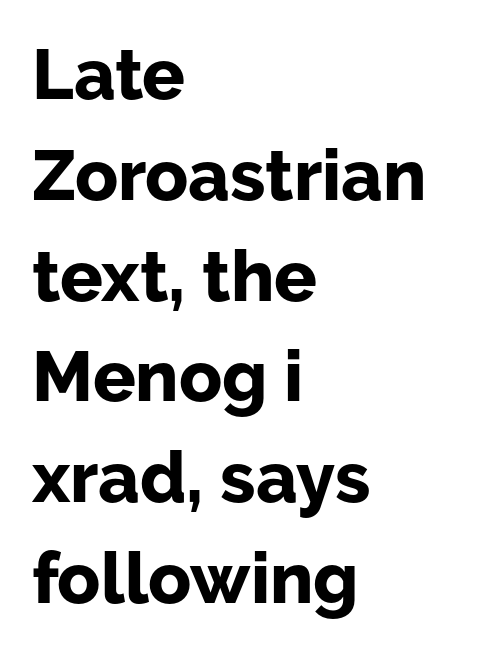
Q: Is the text bold? A: Yes.
Q: Is the text italic (slanted)? A: No, it is upright.
Q: Is the typeface a serif or a sans-serif typeface? A: Sans-serif.
Q: Is the text underlined? A: No.
Q: How is the paragraph aligned? A: Left-aligned.
Q: Is the spacing between letters normal or unusually wide? A: Normal.
Q: Is the spacing between lines tight, normal or loose? A: Normal.
Q: Width (condensed, normal, or wide)? A: Normal.
Q: Stroke contrast? A: Low.
Q: x-height? A: Medium.
Q: Monospaced? A: No.
